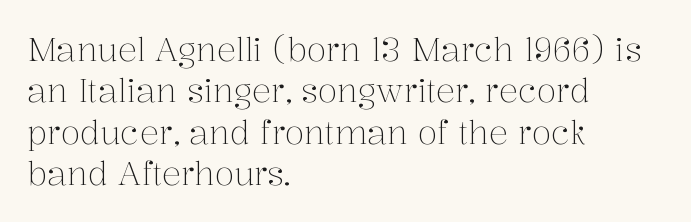
Q: Is the text bold? A: No.
Q: Is the text italic (slanted)? A: No, it is upright.
Q: Is the typeface a serif or a sans-serif typeface? A: Serif.
Q: Is the text underlined? A: No.
Q: How is the paragraph aligned? A: Left-aligned.
Q: Is the spacing between letters normal or unusually wide? A: Normal.
Q: Is the spacing between lines tight, normal or loose? A: Normal.
Q: Width (condensed, normal, or wide)? A: Normal.
Q: Stroke contrast? A: Medium.
Q: x-height? A: Medium.
Q: Monospaced? A: No.
